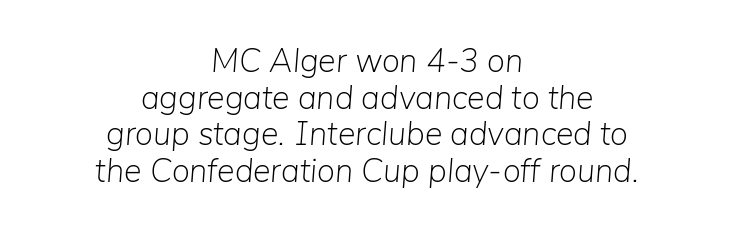
The weight tops out at a normal text grade. There is no visible air inserted between adjacent glyphs. Note the varied advance widths — an 'i' is clearly narrower than an 'm'. Caption: multi-line text, centered on the measure.
